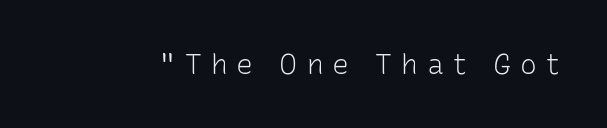
Posture: straight, roman, zero tilt. What stands out about the letter spacing? Its width — letters are far apart. The space beneath each line is pristine and unruled. Counters stay open thanks to moderate or lighter strokes.
